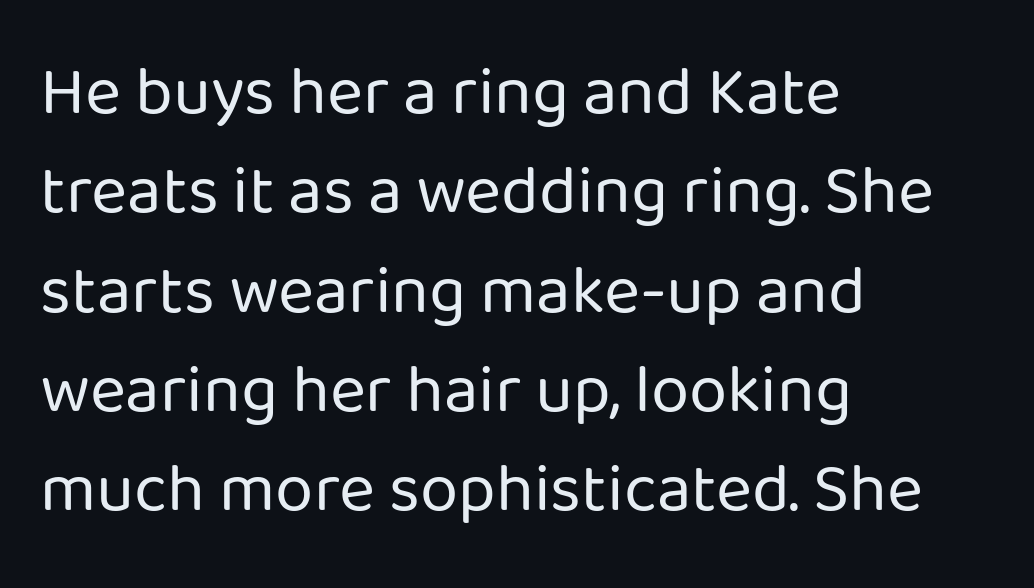
The zone under the glyphs is completely vacant. A quiet, ordinary-to-light weight characterises the typeface. The lines are quadded left. How are the letters spaced? Ordinarily, with no added tracking.
